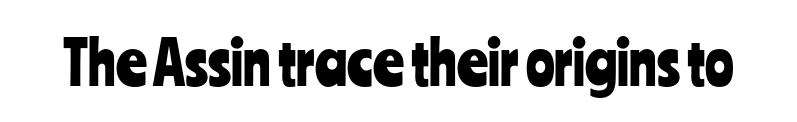
The letters advance in unequal steps, a hallmark of proportional type. This sample uses a sans-serif face. You can tell it's not italic because the verticals are truly vertical. Lines of text with bare space underneath. The letters sit at their default tracking, neither squeezed nor spread.
